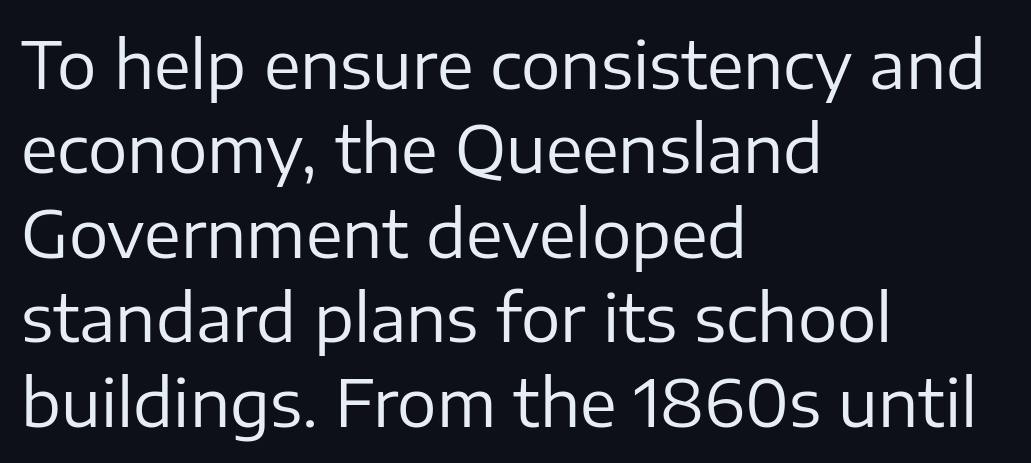
{"serif": "no", "italic": "no", "bold": "no", "weight": "regular", "width": "normal", "stroke_contrast": "low", "x_height": "medium", "monospaced": "no", "underline": "no", "align": "left", "line_spacing": "normal", "line_spacing_ratio": 1.28, "letter_spacing": "normal", "letter_spacing_em": 0.0, "glyph_px": 66}
